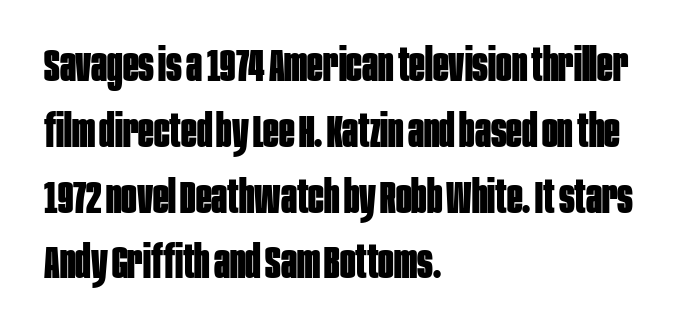
The horizontal fit of the characters is conventional and even. The characters look thick and weighty, a clear bold. Nope, not italic — everything's standing straight. Horizontal alignment here is leftward, the default for most running prose. Plain, unruled lines of type. The face used here is proportionally spaced, like ordinary book or web type.
